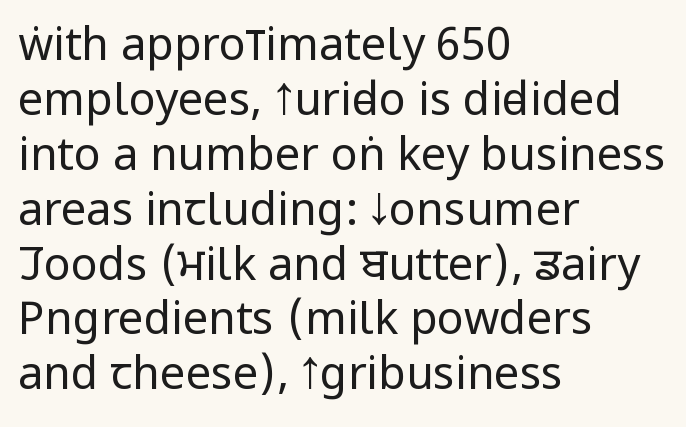
The line texture is even and compact thanks to regular tracking. The lettering holds an erect, upright posture throughout. I'd call this a sans setting — the letters go barefoot. The font sits on the lighter half of the weight spectrum, regular included.
